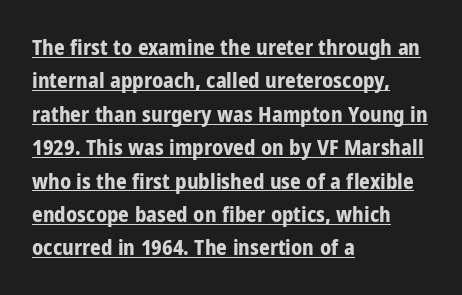
The image shows 21 px bold type, upright; set left-aligned, normal line spacing (1.59x), normal letter spacing, underlined.
